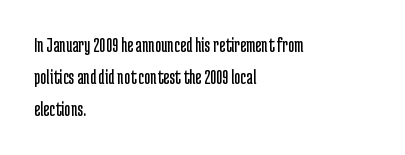
{"italic": "no", "bold": "no", "underline": "no", "align": "left", "line_spacing": "normal", "line_spacing_ratio": 1.53, "letter_spacing": "normal", "letter_spacing_em": 0.0, "glyph_px": 21}
